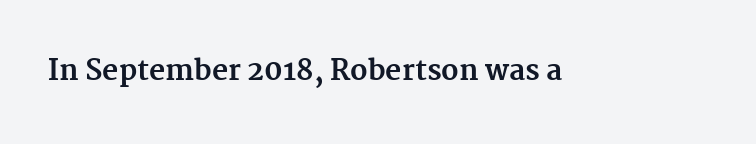
The image shows 28 px bold serif type, upright; set normal letter spacing, not underlined; medium stroke contrast and a medium x-height.
